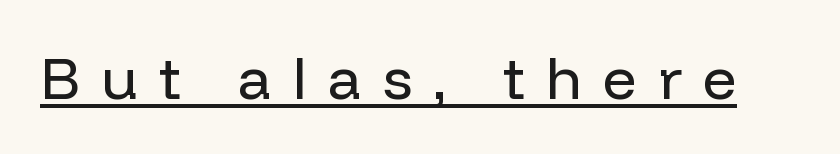
The image shows 59 px regular-weight sans-serif type, upright; set unusually wide letter spacing (+0.36 em), underlined; low stroke contrast and a medium x-height.
